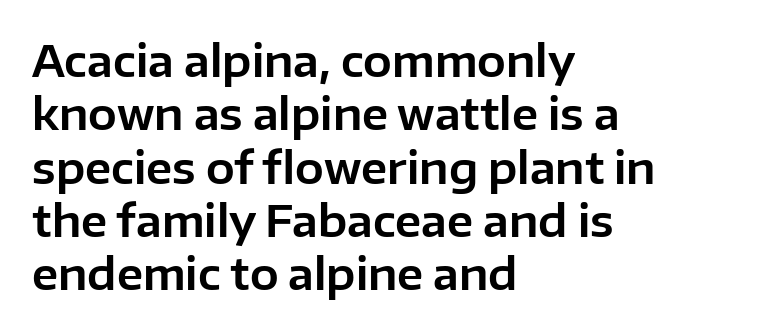
The image shows 43 px sans-serif type, upright; set left-aligned, line spacing 1.24x, normal letter spacing, not underlined; low stroke contrast and a medium x-height.
